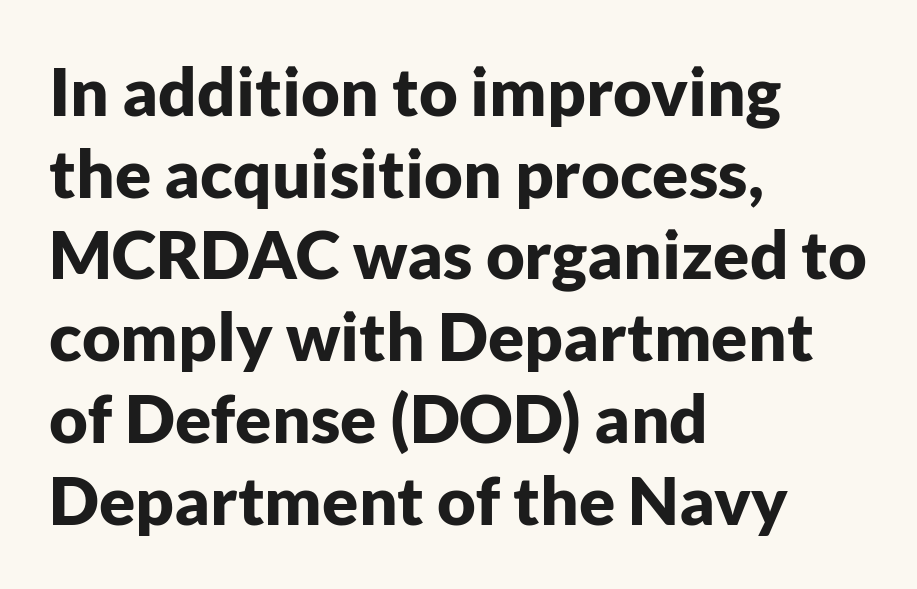
The image shows 67 px bold sans-serif type, upright; set left-aligned, line spacing 1.22x, normal letter spacing, not underlined; low stroke contrast and a medium x-height.
